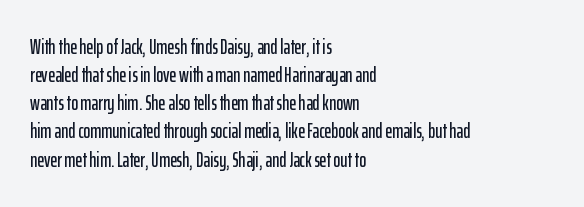
Q: Is the text italic (slanted)? A: No, it is upright.
Q: Is the text underlined? A: No.
Q: How is the paragraph aligned? A: Left-aligned.
Q: Is the spacing between letters normal or unusually wide? A: Normal.
Q: Is the spacing between lines tight, normal or loose? A: Normal.
